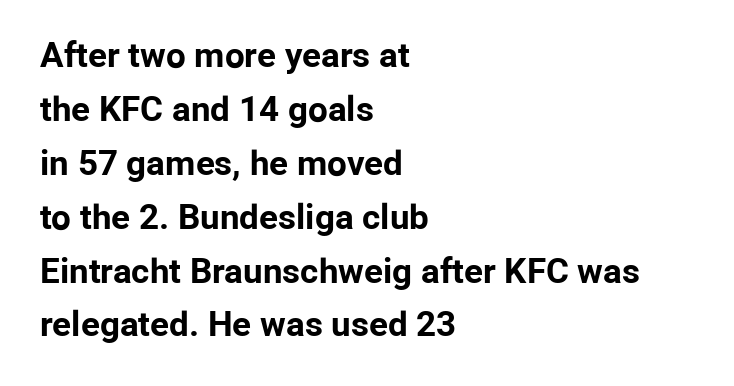
The image shows 35 px bold sans-serif type, upright; set left-aligned, normal line spacing (1.54x), normal letter spacing, not underlined; low stroke contrast and a medium x-height.
